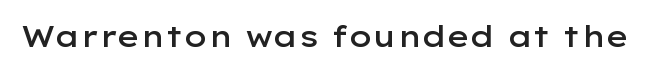
The space beneath each line is pristine and unruled. A typesetter would label this face a sans. A typesetter would call this proportional, since set widths differ per character. Each glyph is drawn with semibold strokes, heavier than normal yet not fully bold. The line texture is even and compact thanks to regular tracking. You can tell it's not italic because the verticals are truly vertical.
